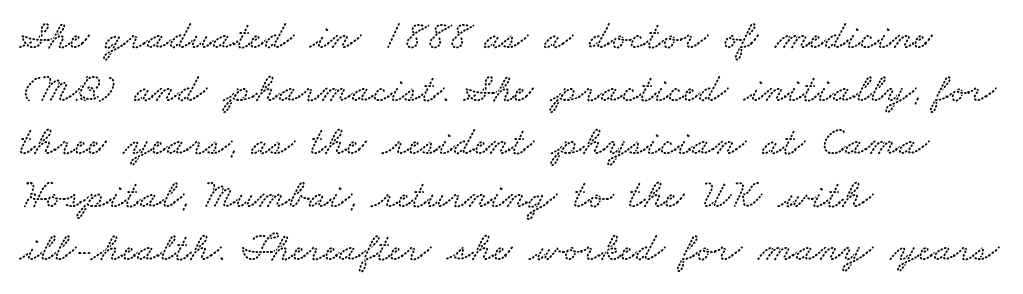
The image shows 41 px wide type; set left-aligned, normal line spacing (1.29x), normal letter spacing, not underlined; low stroke contrast and a small x-height.
